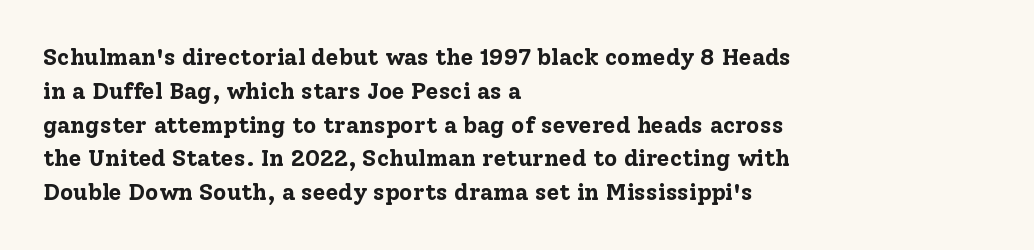
The image shows 23 px bold type, upright; set left-aligned, normal line spacing (1.47x), normal letter spacing, not underlined.
